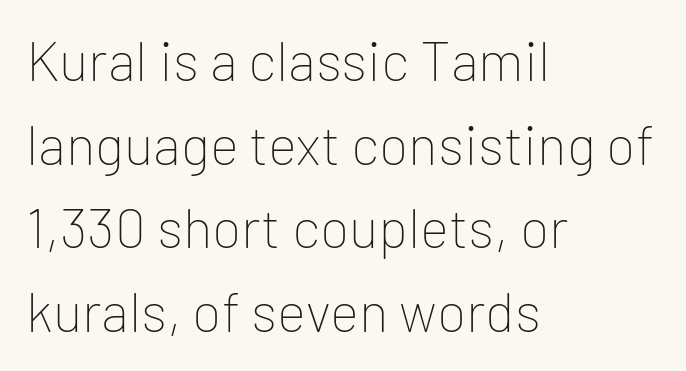
{"serif": "no", "italic": "no", "bold": "no", "weight": "thin", "width": "normal", "stroke_contrast": "low", "x_height": "medium", "monospaced": "no", "underline": "no", "align": "left", "line_spacing": "normal", "line_spacing_ratio": 1.52, "letter_spacing": "normal", "letter_spacing_em": 0.0, "glyph_px": 55}
